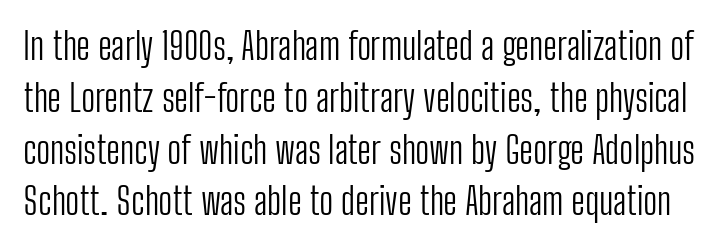
The image shows 37 px light, condensed sans-serif type, upright; set normal line spacing (1.4x), normal letter spacing, not underlined; low stroke contrast and a medium x-height.
